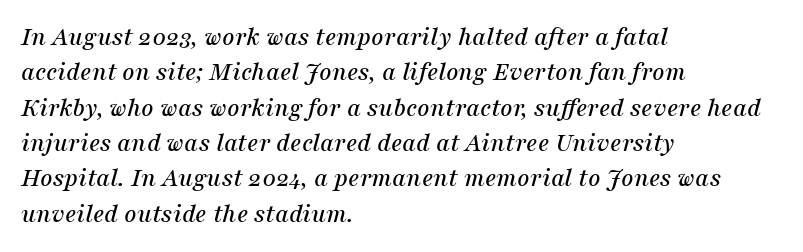
{"italic": "yes", "lean": "right", "slant_degrees": 16, "underline": "no", "align": "left", "line_spacing": "normal", "line_spacing_ratio": 1.31, "letter_spacing": "normal", "letter_spacing_em": 0.0, "glyph_px": 27}
